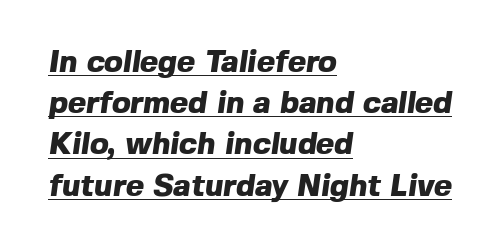
Heavy, bold letterforms. These lines are composed in type without serifs. Honestly, the underline is the first thing you notice here. Students, note that the glyphs here touch the page at normal intervals. Do the characters align in a grid? No, the font is proportional.
